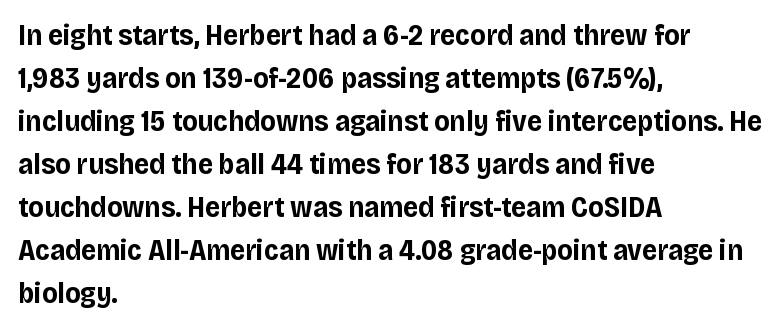
{"serif": "no", "italic": "no", "bold": "yes", "weight": "bold", "width": "normal", "stroke_contrast": "low", "x_height": "large", "monospaced": "no", "underline": "no", "align": "left", "line_spacing": "normal", "line_spacing_ratio": 1.48, "letter_spacing": "normal", "letter_spacing_em": 0.0, "glyph_px": 29}
